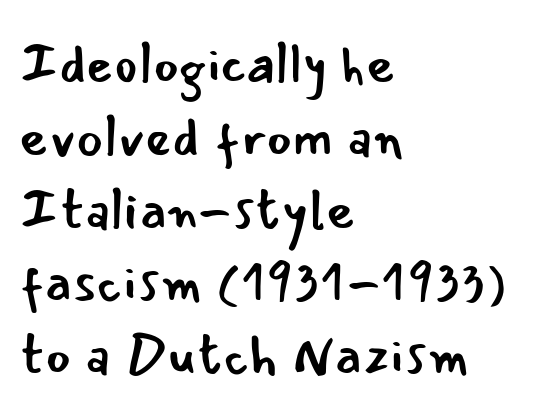
The words here are not underlined. The letters look calm and open, with moderate or lighter stems. The lines in this sample share a left origin and differ only in where they stop. Spacing between characters is what you'd get straight out of the box. The designer went with a sans here, leaving each stem footless.
